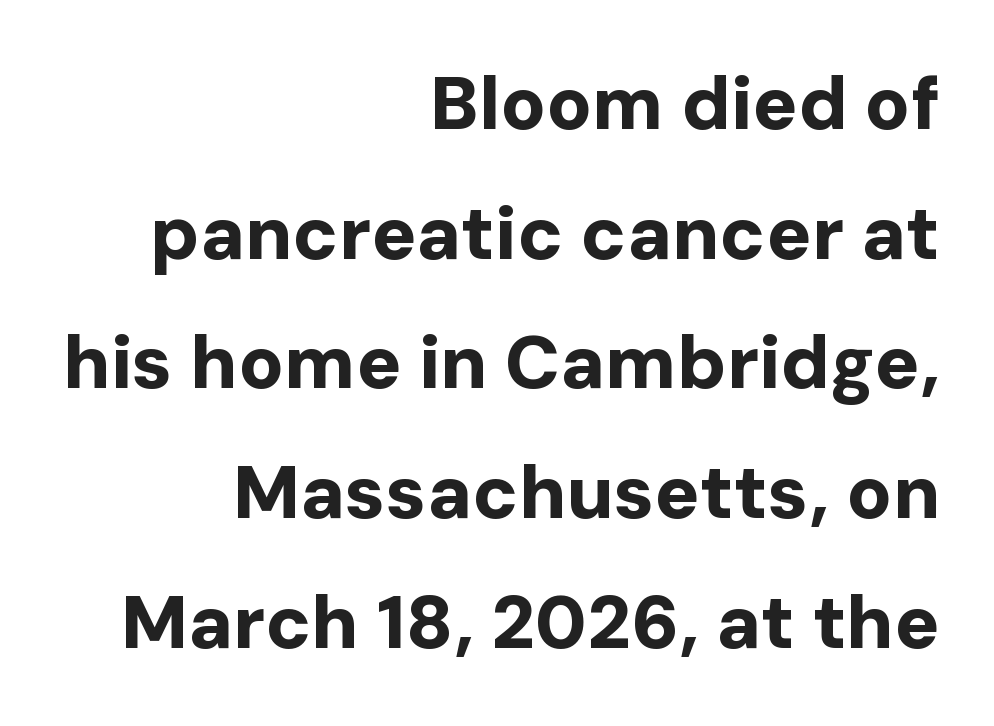
The specimen omits any rule beneath the text block's lines. Typographically, this falls in the sans-serif category. Chunky letters — that's bold for sure. Notice how the stems are strictly vertical — no italics here.
